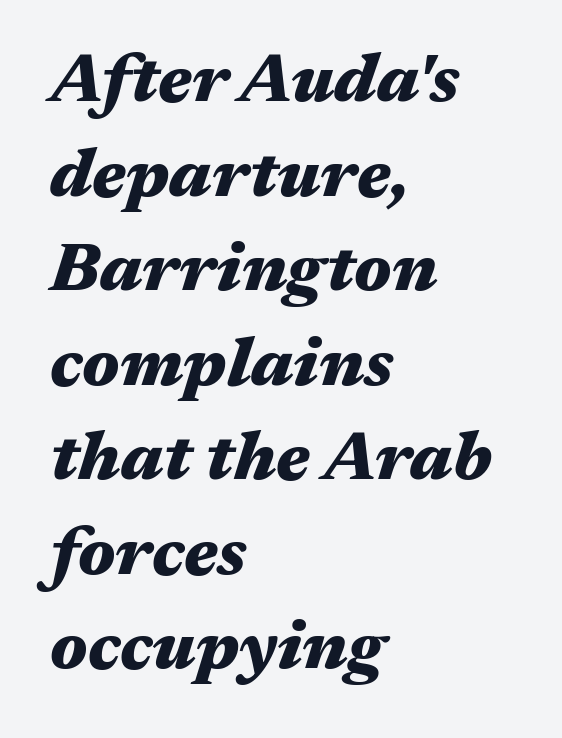
Q: Is the text bold? A: Yes.
Q: Is the text italic (slanted)? A: Yes, it leans right by about 17 degrees.
Q: Is the text underlined? A: No.
Q: How is the paragraph aligned? A: Left-aligned.
Q: Is the spacing between letters normal or unusually wide? A: Normal.
Q: Is the spacing between lines tight, normal or loose? A: Normal.
Q: Width (condensed, normal, or wide)? A: Wide.
Q: Stroke contrast? A: Medium.
Q: x-height? A: Medium.
Q: Monospaced? A: No.
